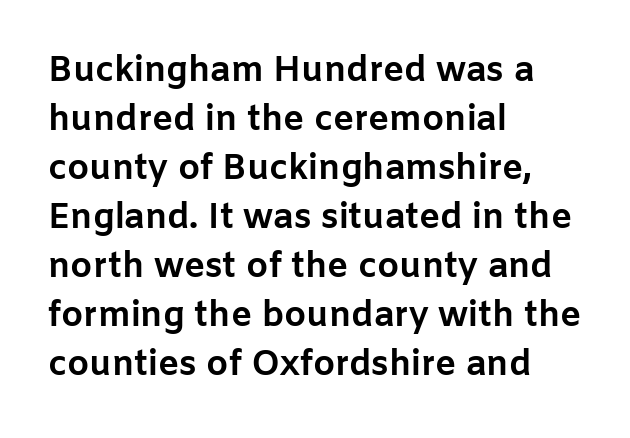
{"serif": "no", "italic": "no", "bold": "yes", "weight": "bold", "width": "normal", "stroke_contrast": "low", "x_height": "medium", "monospaced": "no", "underline": "no", "align": "left", "line_spacing": "normal", "line_spacing_ratio": 1.4, "letter_spacing": "normal", "letter_spacing_em": 0.0, "glyph_px": 35}
